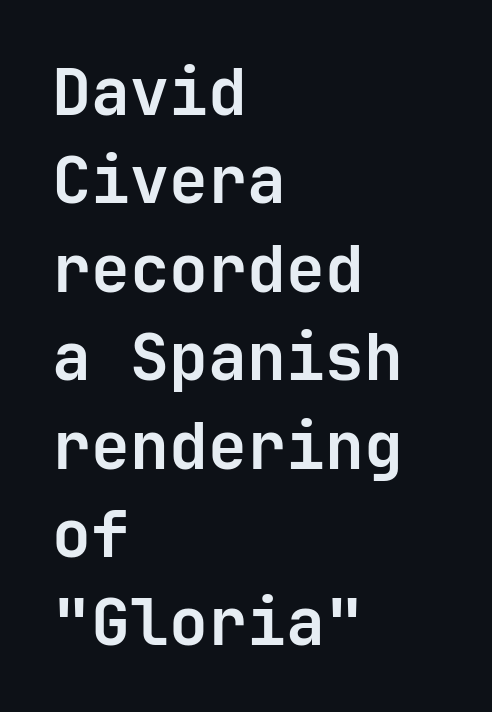
{"serif": "no", "italic": "no", "bold": "yes", "weight": "semibold", "width": "normal", "stroke_contrast": "low", "x_height": "medium", "underline": "no", "align": "left", "line_spacing": "normal", "line_spacing_ratio": 1.36, "letter_spacing": "normal", "letter_spacing_em": 0.0, "glyph_px": 65}
